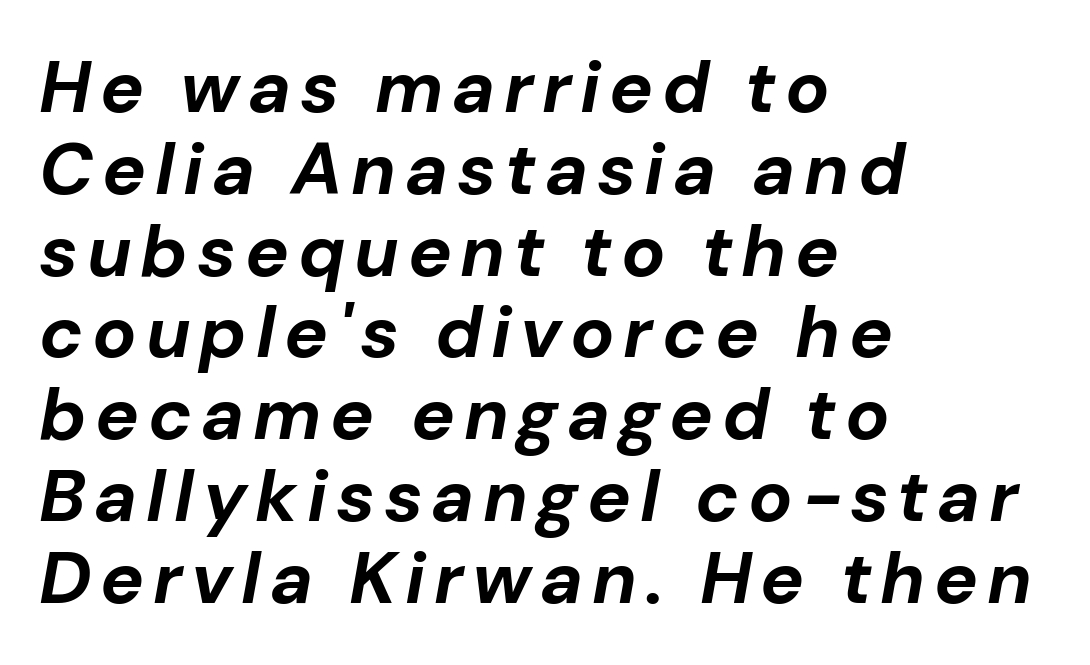
The image shows 73 px bold type, italic (leaning right); set left-aligned, tight line spacing (1.12x), not underlined; low stroke contrast and a medium x-height.
